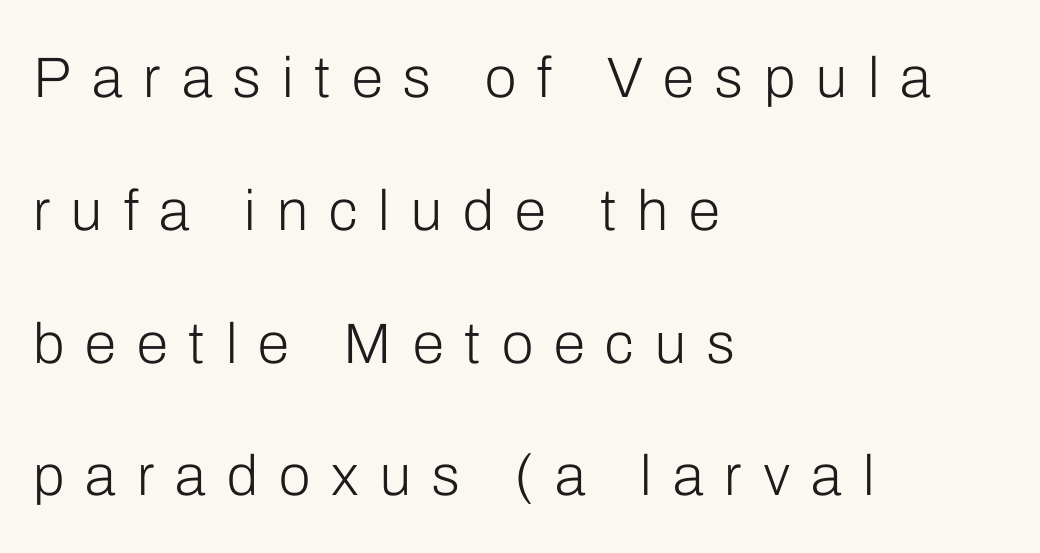
A typesetter would call this leading open, well beyond the default. Check where the strokes stop: nothing finishes them off — pure sans. Notice how the stems are strictly vertical — no italics here. Bare-footed words on every line.
